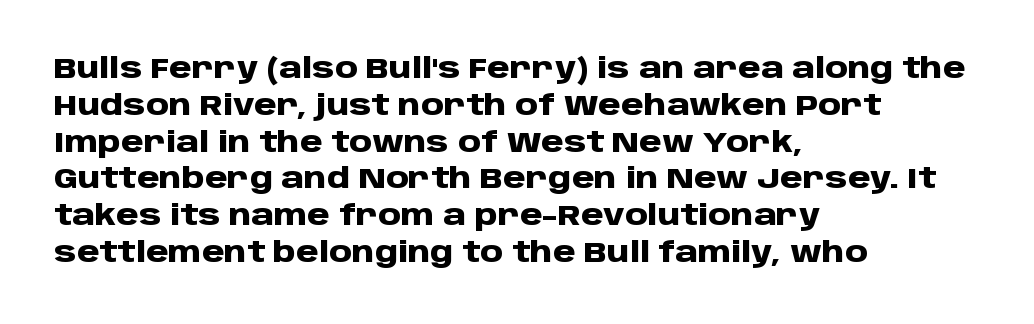
The baseline area is clear. Is the block centered? No — it sits flush against the left margin. Examine the stroke ends and you'll find no serifs. I'd describe the lettering as bold — thick and assertive. Quick note: interline space is typical. Varying glyph widths throughout — classic text-font behaviour.
